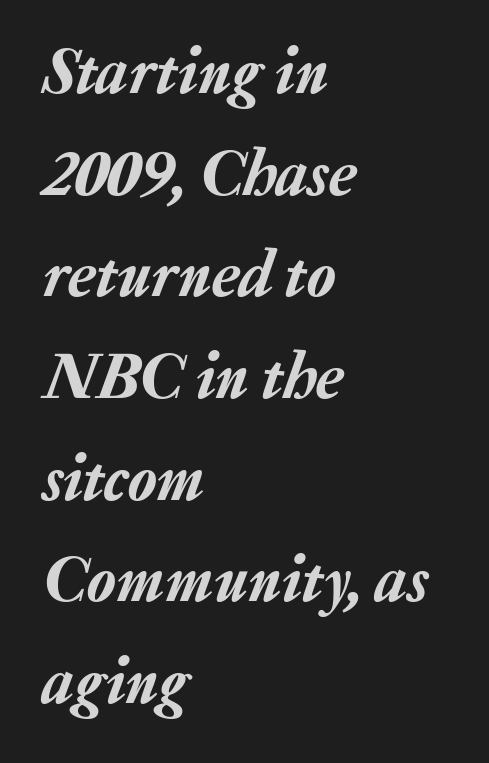
Q: Is the text italic (slanted)? A: Yes, it leans right by about 20 degrees.
Q: Is the text underlined? A: No.
Q: How is the paragraph aligned? A: Left-aligned.
Q: Is the spacing between letters normal or unusually wide? A: Normal.
Q: Is the spacing between lines tight, normal or loose? A: Normal.
Q: Width (condensed, normal, or wide)? A: Normal.
Q: Stroke contrast? A: Low.
Q: x-height? A: Medium.
Q: Monospaced? A: No.
